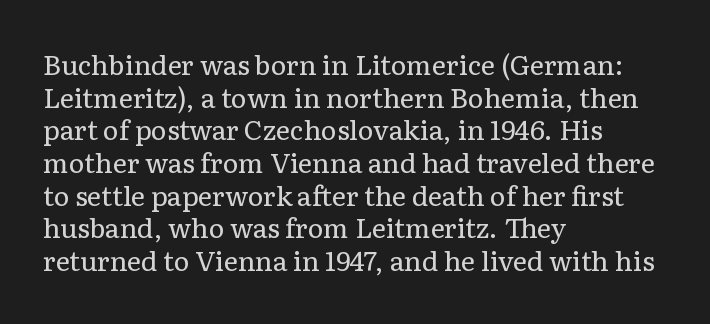
{"italic": "no", "bold": "no", "underline": "no", "align": "left", "line_spacing_ratio": 1.21, "letter_spacing": "normal", "letter_spacing_em": 0.0, "glyph_px": 27}
